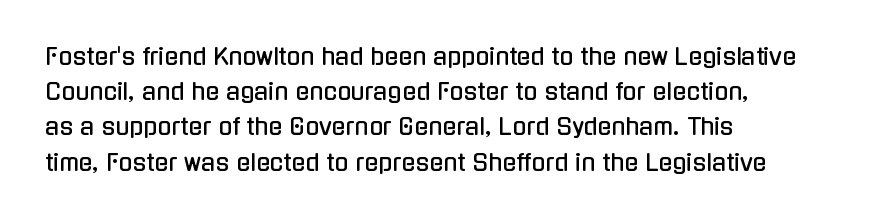
{"italic": "no", "underline": "no", "align": "left", "line_spacing": "normal", "line_spacing_ratio": 1.53, "letter_spacing": "normal", "letter_spacing_em": 0.0, "glyph_px": 23}
